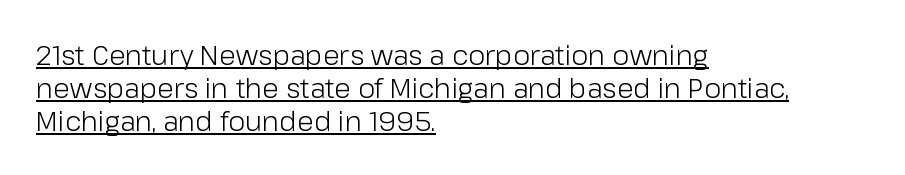
If you drew a line through each stem, it would be perfectly vertical. Spacing between characters is what you'd get straight out of the box. This reads as an unemphasized weight, regular at the heaviest. The paragraph shown leans on its left margin. The glyphs are accompanied by a horizontal stroke just below them.
